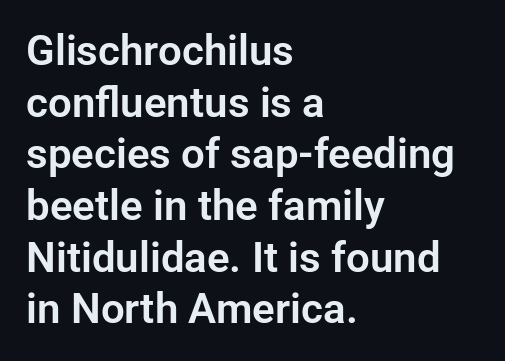
The lettering holds an erect, upright posture throughout. The passage is arranged the way most books set body copy — flush left. The letters advance in unequal steps, a hallmark of proportional type. Honestly, the letter spacing is just normal — you wouldn't notice it. The rendering shows plain stroke endings on the letterforms — a sans-serif design.
